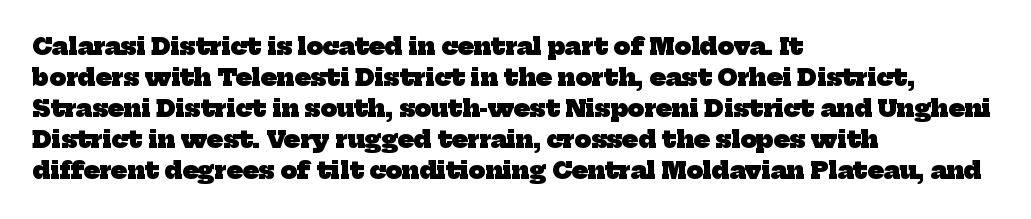
{"bold": "yes", "underline": "no", "align": "left", "line_spacing": "normal", "line_spacing_ratio": 1.35, "letter_spacing": "normal", "letter_spacing_em": 0.0, "glyph_px": 23}
